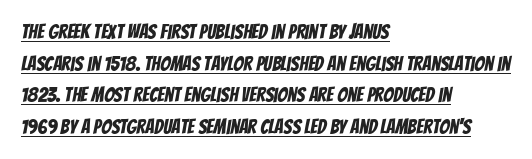
The image shows 20 px text type; set left-aligned, normal line spacing (1.58x), normal letter spacing, underlined.
